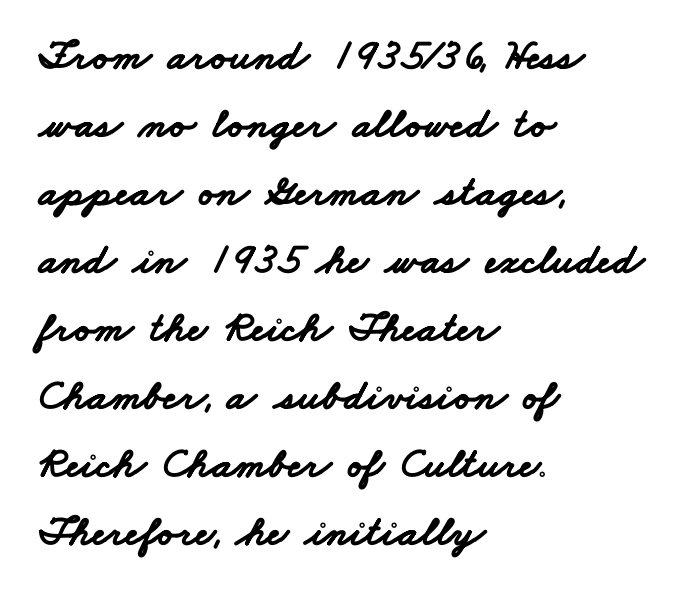
{"serif": "no", "bold": "yes", "weight": "bold", "width": "wide", "stroke_contrast": "low", "x_height": "small", "monospaced": "no", "underline": "no", "align": "left", "line_spacing": "normal", "line_spacing_ratio": 1.58, "letter_spacing": "normal", "letter_spacing_em": 0.0, "glyph_px": 43}
